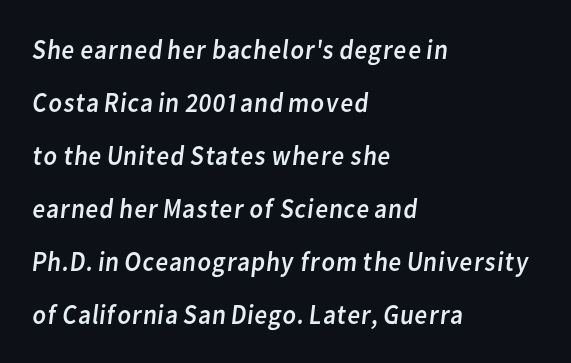
The image shows 28 px regular-weight sans-serif type; set left-aligned, line spacing 1.89x, normal letter spacing, not underlined; low stroke contrast and a medium x-height.
